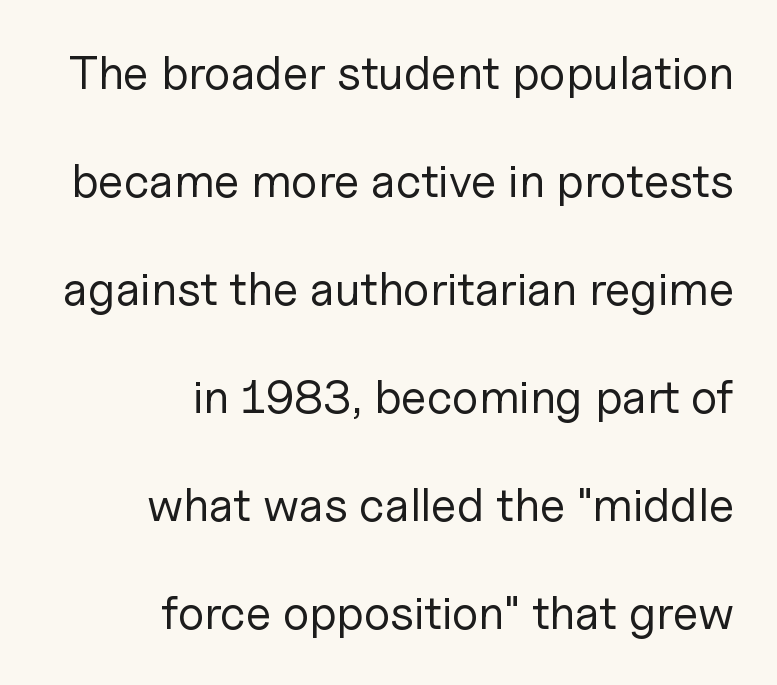
The ragged edge is on the left, which tells us the setting is flush right. Glance below the letters and you will spot only blank space. This is roman type, the default non-slanted kind. The weight would be labelled regular, book, light, or lighter still. Successive baselines arrive slowly, with a big drop between each.
